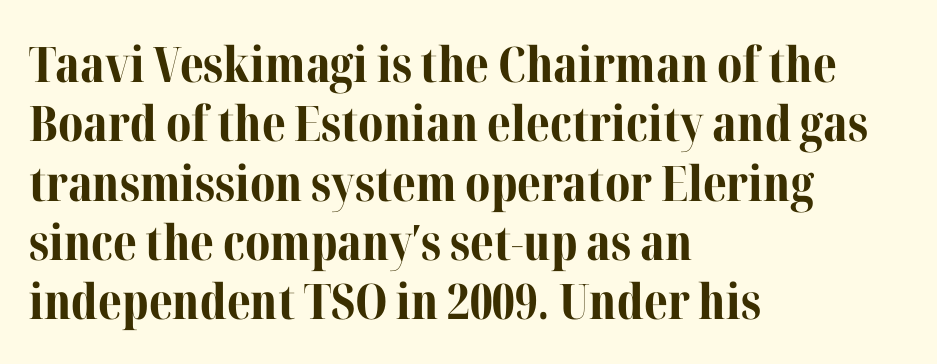
Q: Is the text bold? A: Yes.
Q: Is the text italic (slanted)? A: No, it is upright.
Q: Is the typeface a serif or a sans-serif typeface? A: Serif.
Q: Is the text underlined? A: No.
Q: How is the paragraph aligned? A: Left-aligned.
Q: Is the spacing between letters normal or unusually wide? A: Normal.
Q: Width (condensed, normal, or wide)? A: Normal.
Q: Stroke contrast? A: Medium.
Q: x-height? A: Medium.
Q: Monospaced? A: No.
